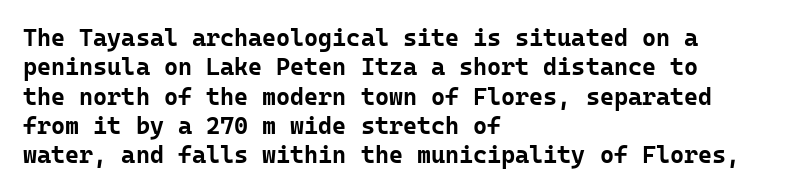
The image shows 24 px bold type, upright; set left-aligned, line spacing 1.22x, normal letter spacing, not underlined.
